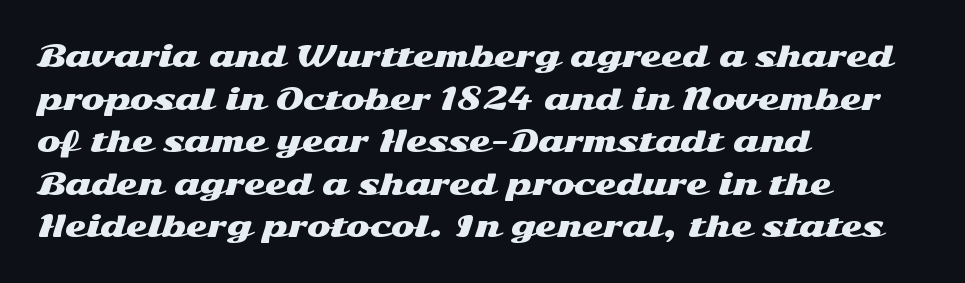
Q: Is the text italic (slanted)? A: Yes.
Q: Is the typeface a serif or a sans-serif typeface? A: Sans-serif.
Q: Is the text underlined? A: No.
Q: How is the paragraph aligned? A: Left-aligned.
Q: Is the spacing between letters normal or unusually wide? A: Normal.
Q: Is the spacing between lines tight, normal or loose? A: Normal.
Q: Width (condensed, normal, or wide)? A: Wide.
Q: Stroke contrast? A: Medium.
Q: x-height? A: Medium.
Q: Monospaced? A: No.
